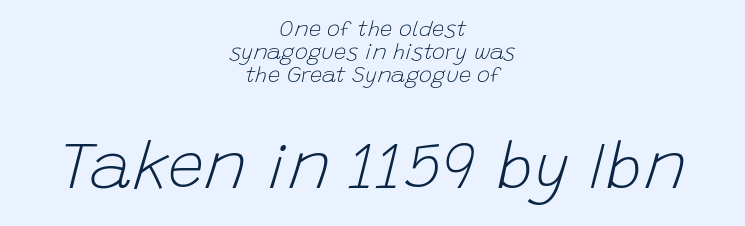
{"italic": "yes", "lean": "right", "slant_degrees": 15, "bold": "no", "weight": "light", "width": "normal", "stroke_contrast": "low", "x_height": "large", "monospaced": "no", "underline": "no", "align": "center", "line_spacing": "tight", "line_spacing_ratio": 1.05, "letter_spacing": "normal", "letter_spacing_em": 0.0, "larger_block": "second", "size_ratio": 2.95, "glyph_px": 65}
